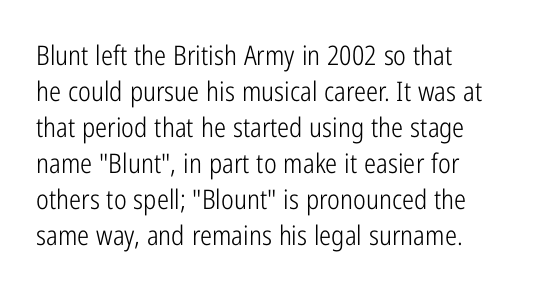
Q: Is the text bold? A: No.
Q: Is the text italic (slanted)? A: No, it is upright.
Q: Is the text underlined? A: No.
Q: How is the paragraph aligned? A: Left-aligned.
Q: Is the spacing between letters normal or unusually wide? A: Normal.
Q: Is the spacing between lines tight, normal or loose? A: Normal.
